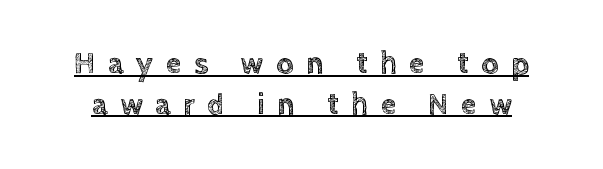
The image shows 30 px text type, upright; set normal line spacing (1.36x), unusually wide letter spacing (+0.43 em), underlined; a large x-height.
